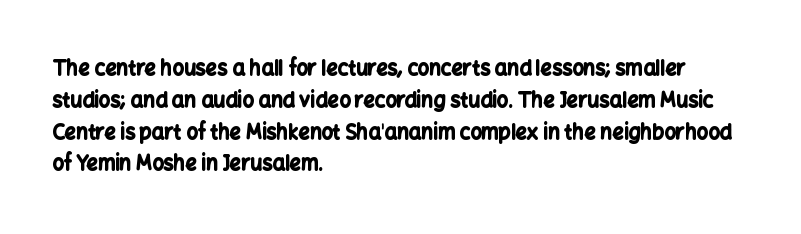
The image shows 20 px bold type, upright; set left-aligned, normal line spacing (1.59x), normal letter spacing, not underlined.
